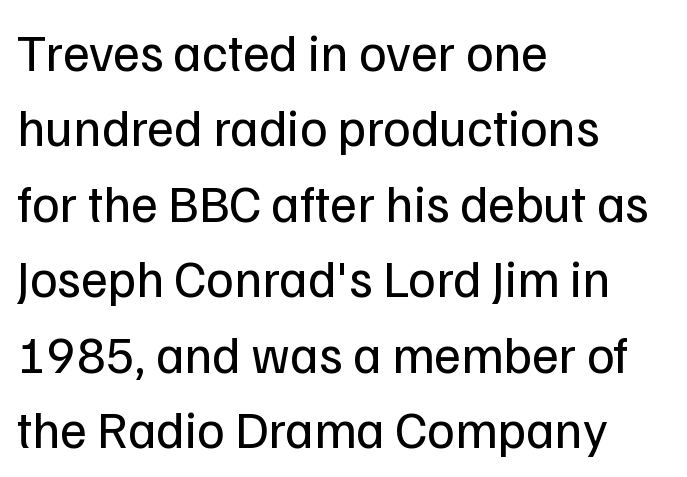
Bare-footed words on every line. The face used here is a sans, in the tradition of grotesques and geometrics. Casual observation: everything's shoved over to the left. Nope, not italic — everything's standing straight. Letter spacing: default.
